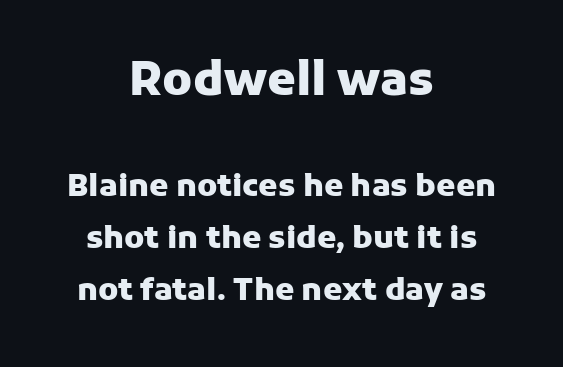
The rendering uses natural spacing where letterforms have individual widths. What weight is shown? A full bold with thick strokes. Neither beginnings nor endings align; midpoints do. The zone under the glyphs is completely vacant. Italic? Not at all — the glyphs are vertical.
